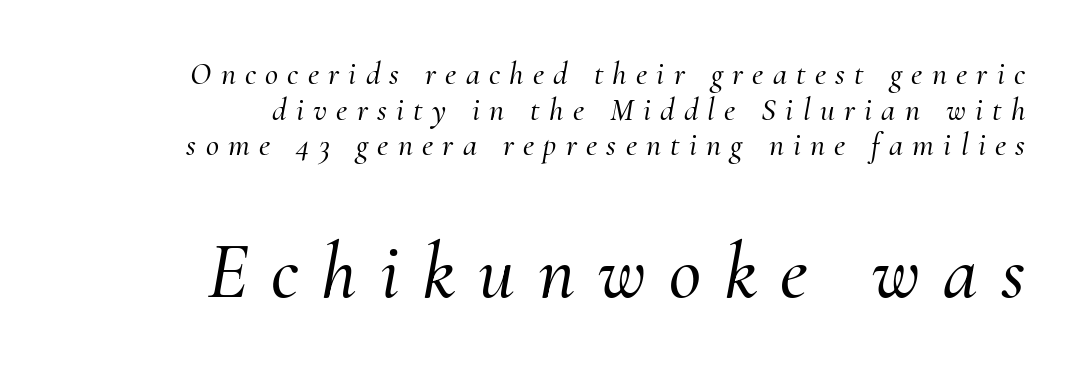
{"serif": "yes", "italic": "yes", "lean": "right", "slant_degrees": 10, "width": "normal", "stroke_contrast": "medium", "x_height": "small", "monospaced": "no", "underline": "no", "align": "right", "line_spacing": "tight", "line_spacing_ratio": 1.11, "letter_spacing": "wide", "letter_spacing_em": 0.29, "larger_block": "second", "size_ratio": 2.47, "glyph_px": 79}
